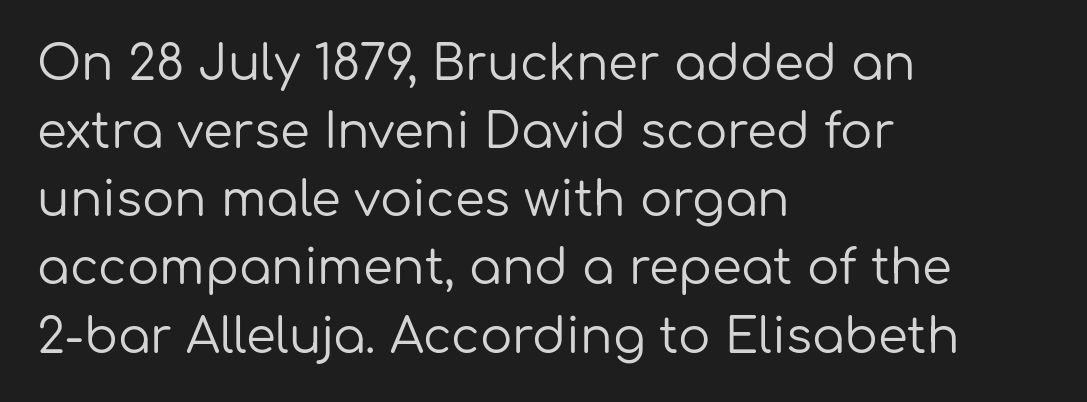
{"serif": "no", "italic": "no", "bold": "no", "weight": "regular", "width": "normal", "stroke_contrast": "low", "x_height": "medium", "monospaced": "no", "underline": "no", "align": "left", "line_spacing": "normal", "line_spacing_ratio": 1.42, "letter_spacing": "normal", "letter_spacing_em": 0.0, "glyph_px": 48}
